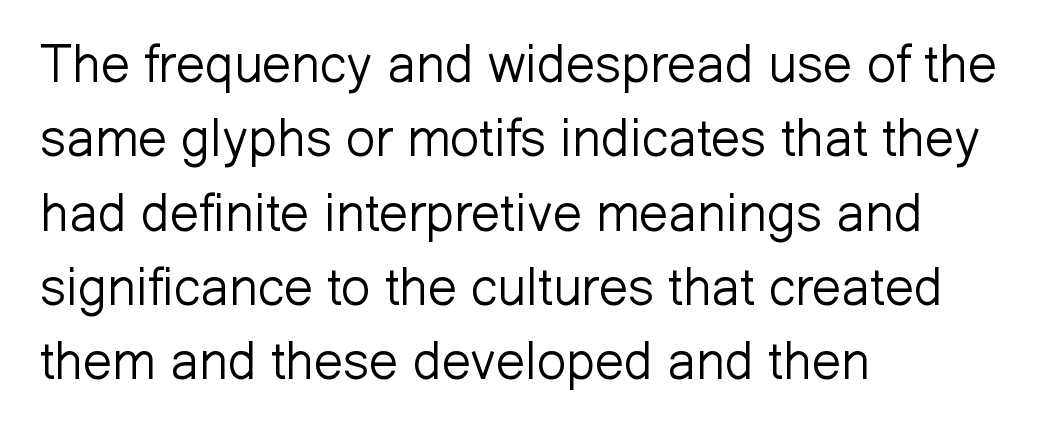
{"serif": "no", "italic": "no", "bold": "no", "weight": "light", "width": "normal", "stroke_contrast": "low", "x_height": "medium", "monospaced": "no", "underline": "no", "align": "left", "line_spacing": "normal", "line_spacing_ratio": 1.43, "letter_spacing": "normal", "letter_spacing_em": 0.0, "glyph_px": 52}
